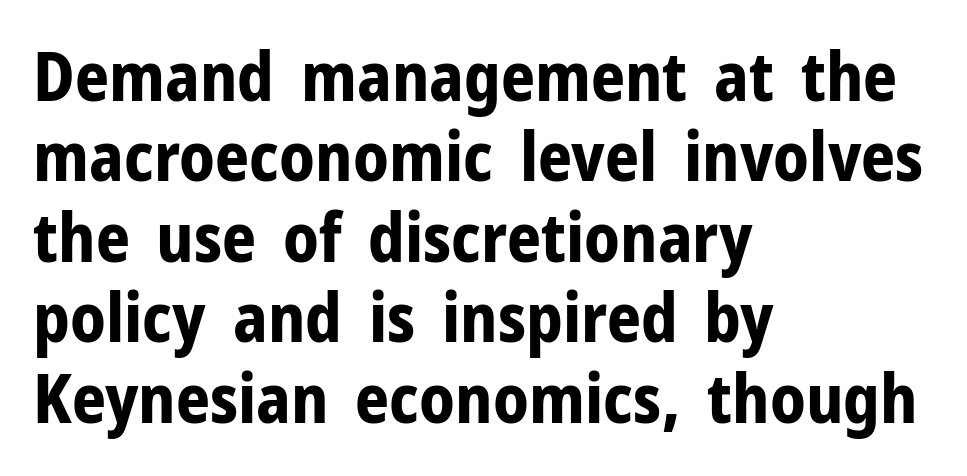
The image shows 67 px bold sans-serif type, upright; set left-aligned, line spacing 1.2x, normal letter spacing, not underlined; low stroke contrast and a medium x-height.
